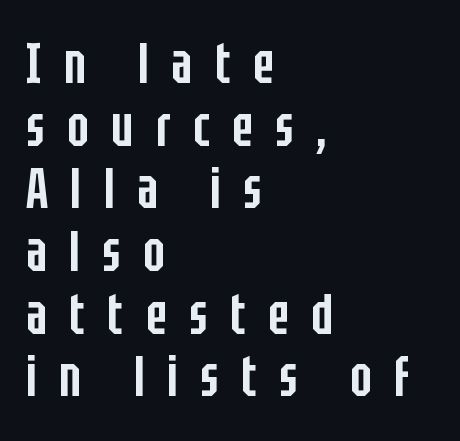
Q: Is the text bold? A: Semi-bold.
Q: Is the text italic (slanted)? A: No, it is upright.
Q: Is the typeface a serif or a sans-serif typeface? A: Sans-serif.
Q: Is the text underlined? A: No.
Q: How is the paragraph aligned? A: Left-aligned.
Q: Is the spacing between letters normal or unusually wide? A: Unusually wide.
Q: Is the spacing between lines tight, normal or loose? A: Tight.
Q: Width (condensed, normal, or wide)? A: Condensed.
Q: Stroke contrast? A: Low.
Q: x-height? A: Large.
Q: Monospaced? A: No.
